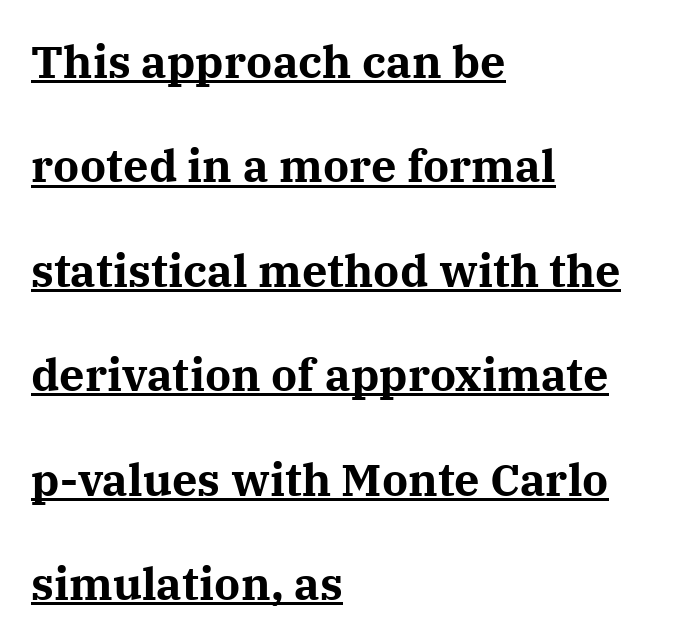
Tall strokes in this sample are plumb rather than angled. Compared with a centered layout, this one pins lines to the left instead. Each new line begins a long way beneath the previous one. The rendering uses natural spacing where letterforms have individual widths. Words appear dense and cohesive because spacing is normal.
